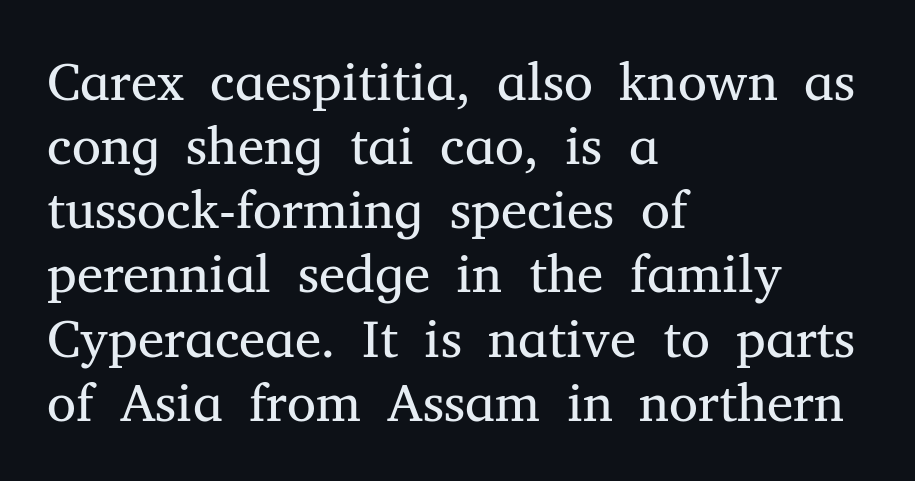
The font is comparable to plain body text, perhaps lighter. The designer went with a serif here, giving each stem small feet. Varying glyph widths throughout — classic text-font behaviour. No word sits above an underline.
